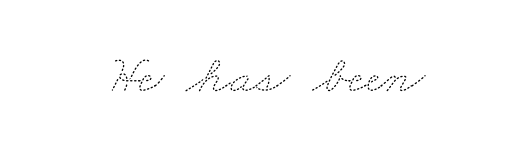
{"bold": "no", "weight": "thin", "width": "wide", "stroke_contrast": "medium", "x_height": "small", "monospaced": "no", "underline": "no", "letter_spacing": "normal", "letter_spacing_em": 0.0, "glyph_px": 54}
